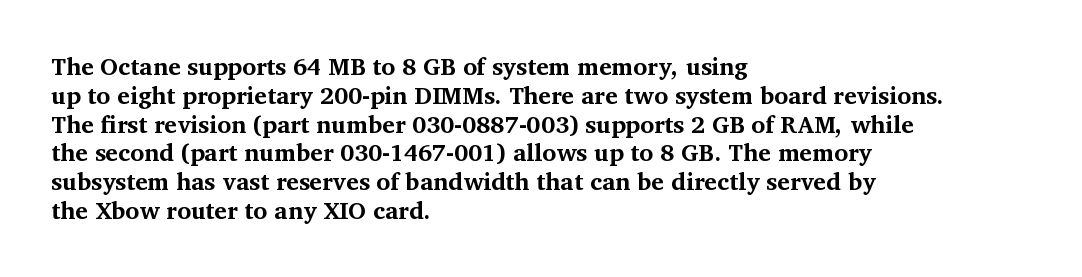
{"italic": "no", "bold": "yes", "underline": "no", "align": "left", "line_spacing_ratio": 1.2, "letter_spacing": "normal", "letter_spacing_em": 0.0, "glyph_px": 24}
